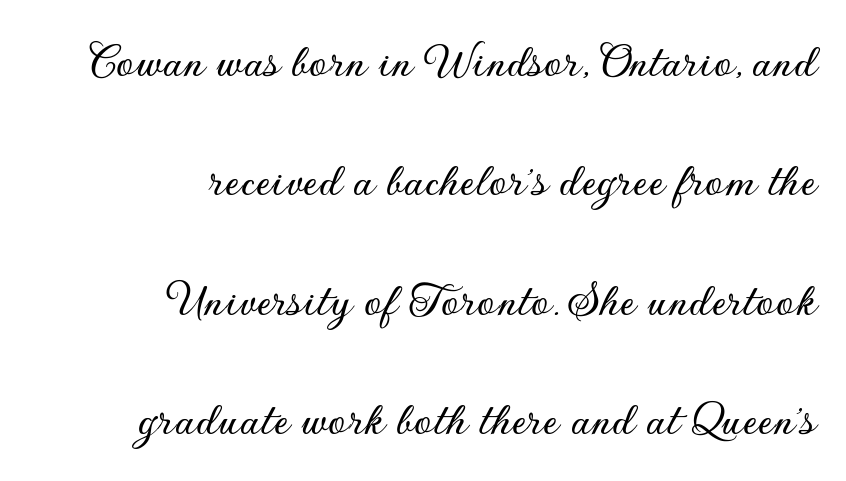
Check the space under the baseline: it is left empty. If you drew a ruler down the right edge, every line would touch it. Do the characters align in a grid? No, the font is proportional. The passage shown has conventional tracking throughout.
